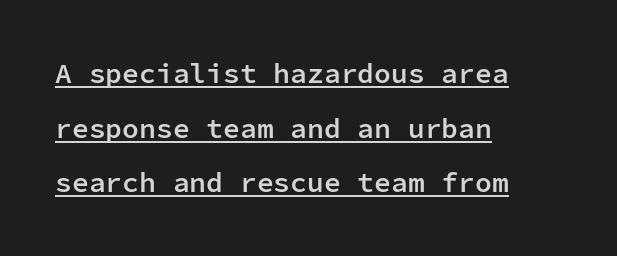
The image shows 28 px semibold sans-serif type, upright, monospaced; set left-aligned, loose line spacing (1.95x), normal letter spacing, underlined; low stroke contrast and a medium x-height.
